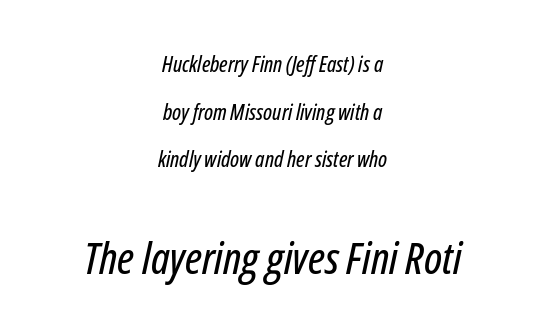
The image shows 44 px condensed type, italic (leaning right); set centered, loose line spacing (2.17x), normal letter spacing, not underlined; the second (bottom) block is 2.0x larger; low stroke contrast and a medium x-height.
